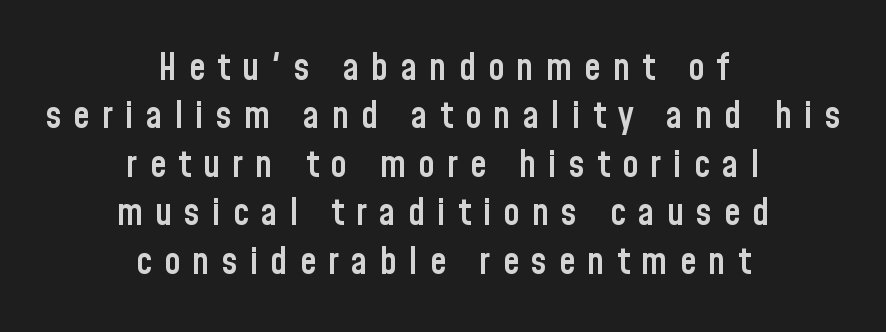
Q: Is the text bold? A: Semi-bold.
Q: Is the text italic (slanted)? A: No, it is upright.
Q: Is the typeface a serif or a sans-serif typeface? A: Sans-serif.
Q: Is the text underlined? A: No.
Q: How is the paragraph aligned? A: Centered.
Q: Is the spacing between letters normal or unusually wide? A: Unusually wide.
Q: Is the spacing between lines tight, normal or loose? A: Normal.
Q: Width (condensed, normal, or wide)? A: Condensed.
Q: Stroke contrast? A: Low.
Q: x-height? A: Medium.
Q: Monospaced? A: No.
